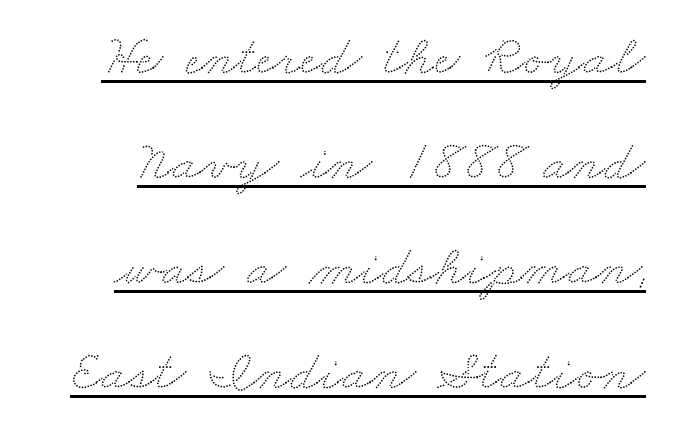
The image shows 57 px wide type; set line spacing 1.84x, normal letter spacing, underlined; low stroke contrast and a small x-height.
